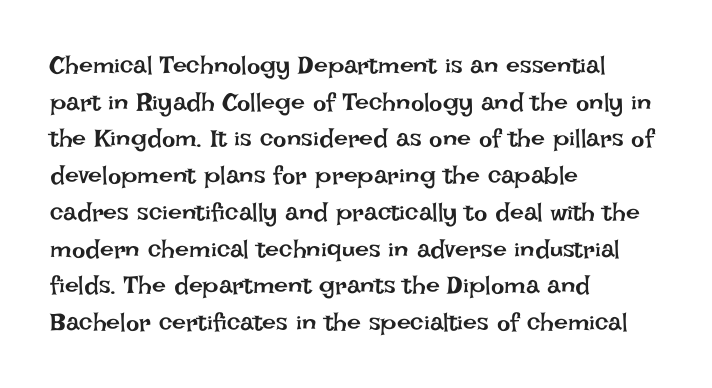
The image shows 25 px text type, upright; set left-aligned, normal line spacing (1.47x), normal letter spacing, not underlined.
